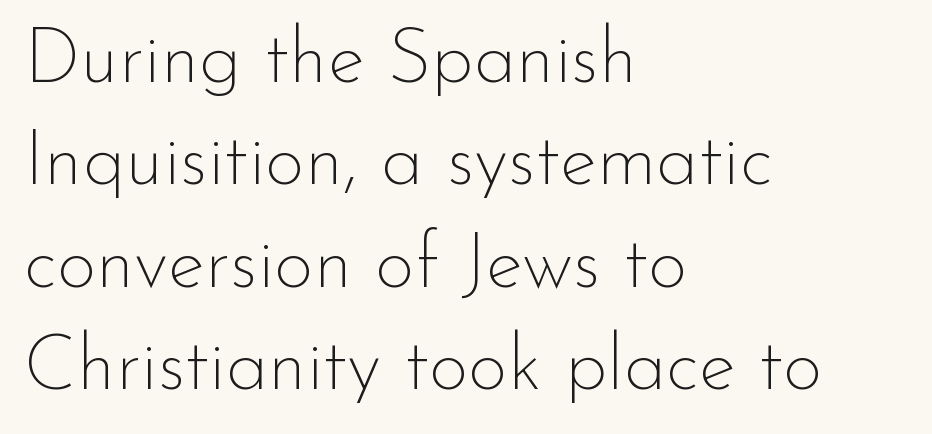
Q: Is the text bold? A: No.
Q: Is the text italic (slanted)? A: No, it is upright.
Q: Is the typeface a serif or a sans-serif typeface? A: Sans-serif.
Q: Is the text underlined? A: No.
Q: How is the paragraph aligned? A: Left-aligned.
Q: Is the spacing between letters normal or unusually wide? A: Normal.
Q: Is the spacing between lines tight, normal or loose? A: Normal.
Q: Width (condensed, normal, or wide)? A: Normal.
Q: Stroke contrast? A: Low.
Q: x-height? A: Small.
Q: Monospaced? A: No.
